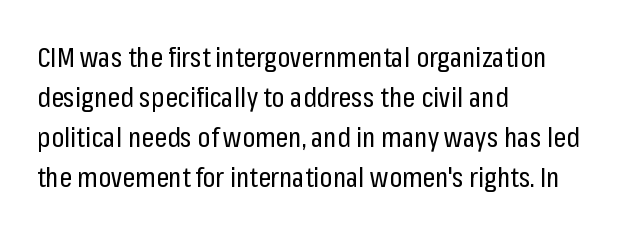
Q: Is the text bold? A: No.
Q: Is the text italic (slanted)? A: No, it is upright.
Q: Is the typeface a serif or a sans-serif typeface? A: Sans-serif.
Q: Is the text underlined? A: No.
Q: How is the paragraph aligned? A: Left-aligned.
Q: Is the spacing between letters normal or unusually wide? A: Normal.
Q: Is the spacing between lines tight, normal or loose? A: Normal.
Q: Width (condensed, normal, or wide)? A: Condensed.
Q: Stroke contrast? A: Low.
Q: x-height? A: Medium.
Q: Monospaced? A: No.
